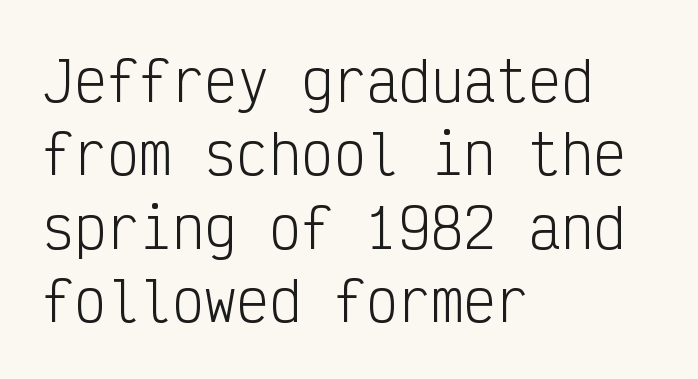
Q: Is the text bold? A: No.
Q: Is the text italic (slanted)? A: No, it is upright.
Q: Is the typeface a serif or a sans-serif typeface? A: Sans-serif.
Q: Is the text underlined? A: No.
Q: How is the paragraph aligned? A: Left-aligned.
Q: Is the spacing between letters normal or unusually wide? A: Normal.
Q: Is the spacing between lines tight, normal or loose? A: Normal.
Q: Width (condensed, normal, or wide)? A: Condensed.
Q: Stroke contrast? A: Low.
Q: x-height? A: Medium.
Q: Monospaced? A: Yes.
